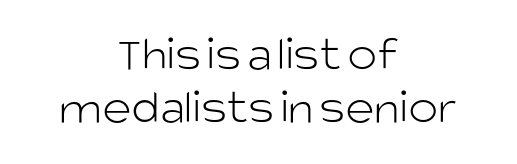
Q: Is the text bold? A: No.
Q: Is the text italic (slanted)? A: No, it is upright.
Q: Is the typeface a serif or a sans-serif typeface? A: Sans-serif.
Q: Is the text underlined? A: No.
Q: How is the paragraph aligned? A: Centered.
Q: Is the spacing between letters normal or unusually wide? A: Normal.
Q: Is the spacing between lines tight, normal or loose? A: Tight.
Q: Width (condensed, normal, or wide)? A: Normal.
Q: Stroke contrast? A: Low.
Q: x-height? A: Large.
Q: Monospaced? A: No.
